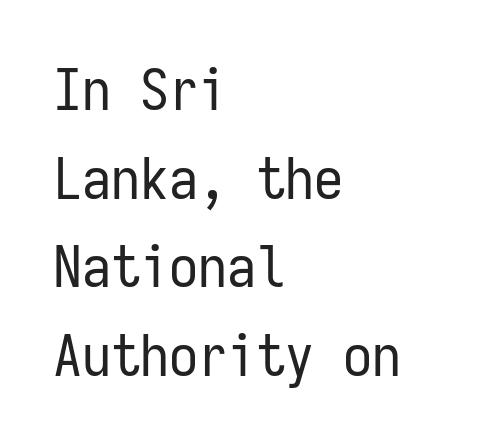
These lines keep a tight, regular rhythm from letter to letter. These lines are rendered in a fixed-pitch font. Regarding leading, the lines here are spaced in the standard way. Does the type have serifs? No, each stem ends abruptly.
